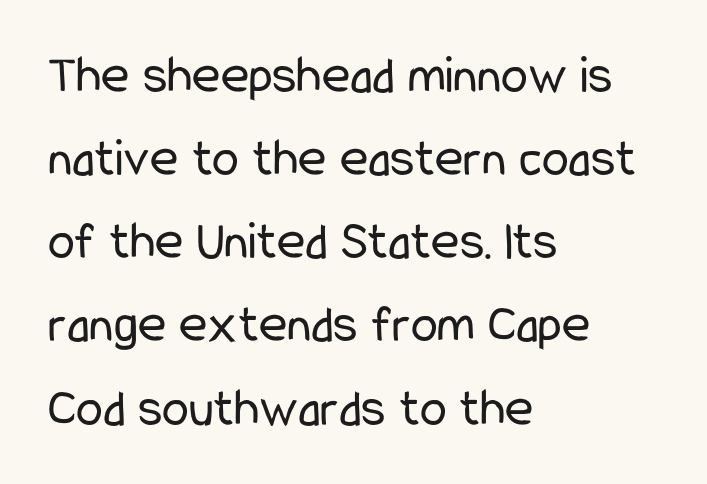
Q: Is the text bold? A: No.
Q: Is the text italic (slanted)? A: No, it is upright.
Q: Is the typeface a serif or a sans-serif typeface? A: Sans-serif.
Q: Is the text underlined? A: No.
Q: How is the paragraph aligned? A: Left-aligned.
Q: Is the spacing between letters normal or unusually wide? A: Normal.
Q: Is the spacing between lines tight, normal or loose? A: Normal.
Q: Width (condensed, normal, or wide)? A: Condensed.
Q: Stroke contrast? A: Low.
Q: x-height? A: Medium.
Q: Monospaced? A: No.
